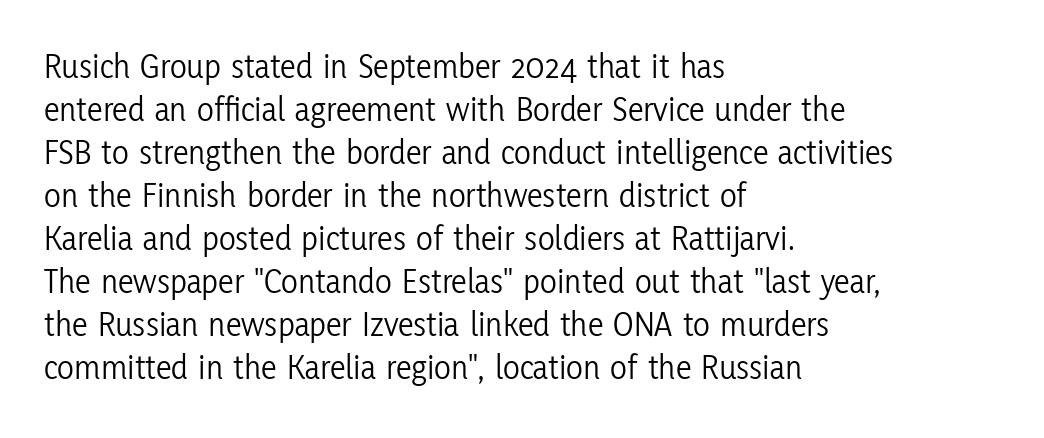
Where is the straight margin? On the left. Decoration check: the copy has no underline. Notice how the stems are strictly vertical — no italics here. Serif or sans? Sans — the stroke terminals are bare. Proportional: the letters do not fall into vertical columns.
